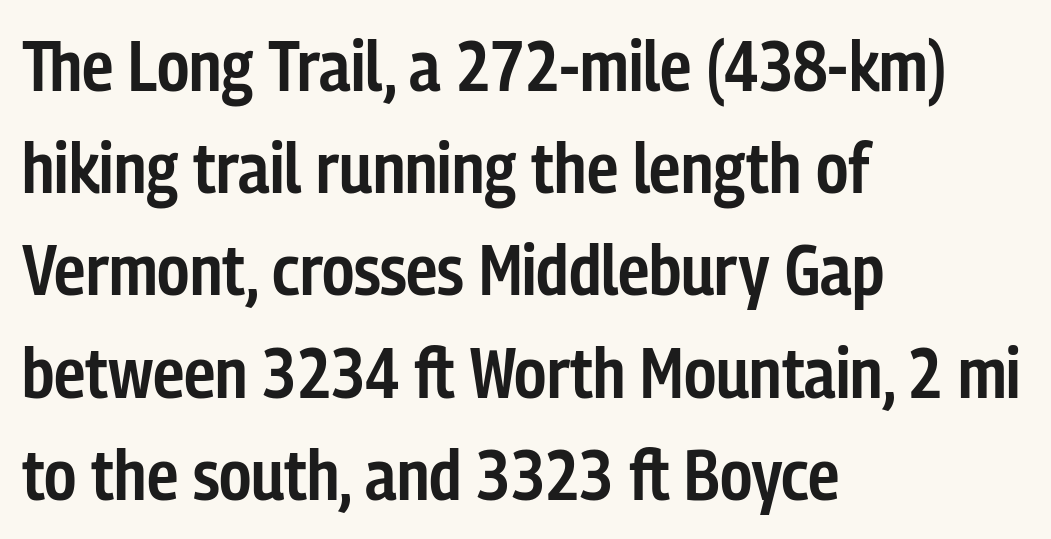
The image shows 71 px semibold, condensed sans-serif type, upright; set left-aligned, normal line spacing (1.44x), normal letter spacing, not underlined; low stroke contrast and a medium x-height.
